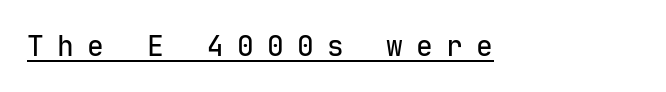
The image shows 28 px sans-serif type, upright, monospaced; set unusually wide letter spacing (+0.47 em), underlined; low stroke contrast and a medium x-height.
